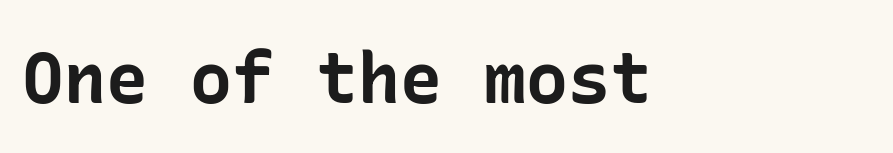
Q: Is the text bold? A: Yes.
Q: Is the text italic (slanted)? A: No, it is upright.
Q: Is the typeface a serif or a sans-serif typeface? A: Sans-serif.
Q: Is the text underlined? A: No.
Q: How is the paragraph aligned? A: Left-aligned.
Q: Is the spacing between letters normal or unusually wide? A: Normal.
Q: Width (condensed, normal, or wide)? A: Normal.
Q: Stroke contrast? A: Low.
Q: x-height? A: Medium.
